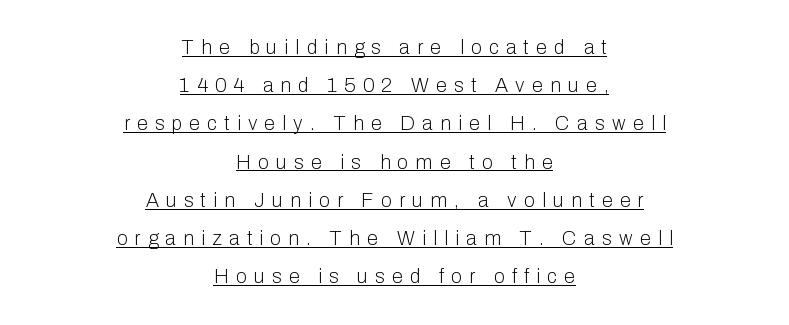
Q: Is the text bold? A: No.
Q: Is the text italic (slanted)? A: No, it is upright.
Q: Is the text underlined? A: Yes.
Q: How is the paragraph aligned? A: Centered.
Q: Is the spacing between letters normal or unusually wide? A: Unusually wide.
Q: Is the spacing between lines tight, normal or loose? A: Loose.
